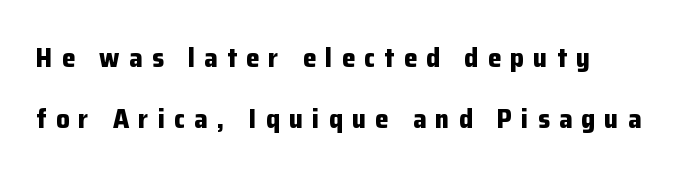
Q: Is the text bold? A: Yes.
Q: Is the text italic (slanted)? A: No, it is upright.
Q: Is the text underlined? A: No.
Q: How is the paragraph aligned? A: Left-aligned.
Q: Is the spacing between letters normal or unusually wide? A: Unusually wide.
Q: Is the spacing between lines tight, normal or loose? A: Loose.
